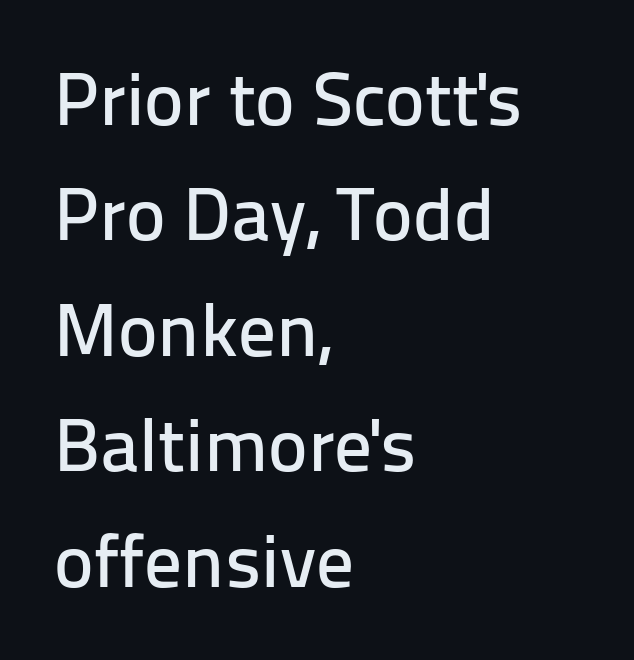
The vertical gap from one line to the next is medium. Letterform terminals end flat and unadorned throughout the passage. Tall strokes in this sample are plumb rather than angled. You could call the tracking neutral — neither tight nor loose.
